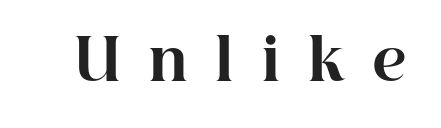
Q: Is the text bold? A: Yes.
Q: Is the text italic (slanted)? A: No, it is upright.
Q: Is the typeface a serif or a sans-serif typeface? A: Serif.
Q: Is the text underlined? A: No.
Q: Is the spacing between letters normal or unusually wide? A: Unusually wide.
Q: Width (condensed, normal, or wide)? A: Normal.
Q: Stroke contrast? A: High.
Q: x-height? A: Medium.
Q: Monospaced? A: No.
